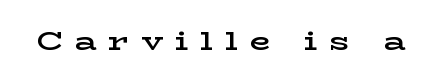
Q: Is the text bold? A: Semi-bold.
Q: Is the text italic (slanted)? A: No, it is upright.
Q: Is the text underlined? A: No.
Q: Is the spacing between letters normal or unusually wide? A: Unusually wide.
